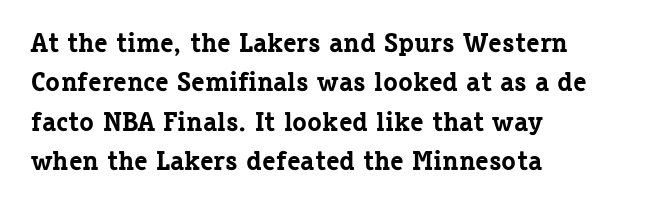
Q: Is the text bold? A: Yes.
Q: Is the text italic (slanted)? A: No, it is upright.
Q: Is the text underlined? A: No.
Q: How is the paragraph aligned? A: Left-aligned.
Q: Is the spacing between letters normal or unusually wide? A: Normal.
Q: Is the spacing between lines tight, normal or loose? A: Normal.
